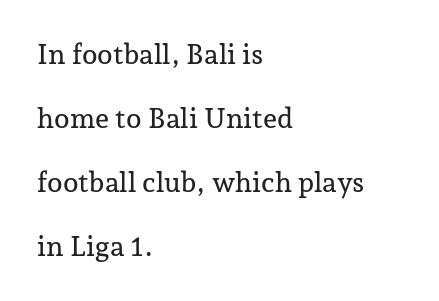
The image shows 28 px serif type, upright; set left-aligned, loose line spacing (2.29x), normal letter spacing, not underlined; low stroke contrast and a medium x-height.
